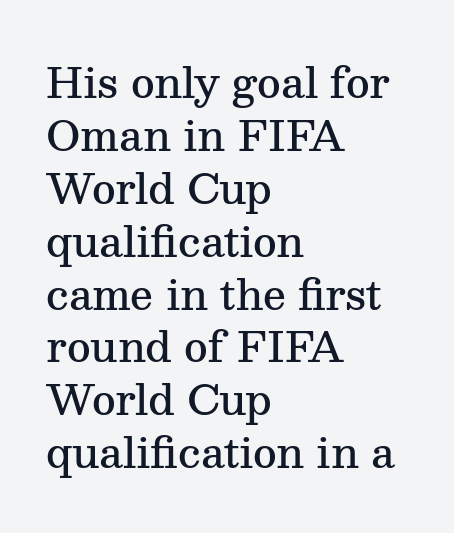
Quick note: underline off. Notice how descenders clear the ascenders below comfortably — that's standard leading. You can tell from the footed stems that serif type was used. This sample has the flowing, uneven cadence of proportional lettering.
